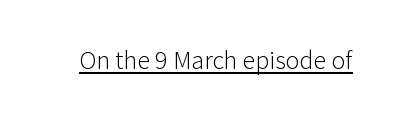
{"italic": "no", "bold": "no", "underline": "yes", "letter_spacing": "normal", "letter_spacing_em": 0.0, "glyph_px": 26}
